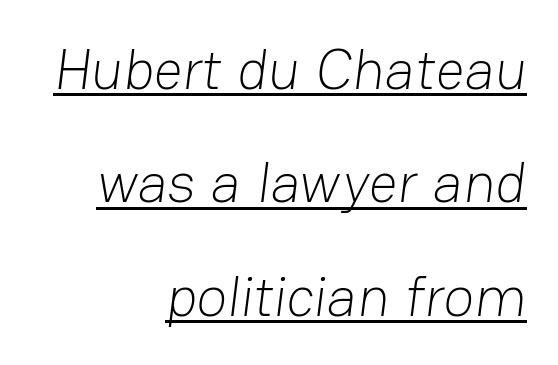
Caption: face not bold, strokes unweighted. The rendered words wear a rule along their underside. A typesetter would call this zero additional tracking. All the whitespace from short lines collects on the left. Stroke terminals: plain, sans-serif. Varying glyph widths throughout — classic text-font behaviour.
